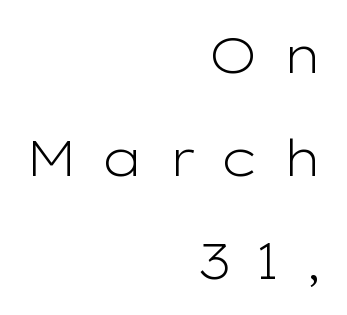
The image shows 50 px light, wide sans-serif type, upright; set right-aligned, loose line spacing (2.06x), unusually wide letter spacing (+0.45 em), not underlined; low stroke contrast and a medium x-height.
